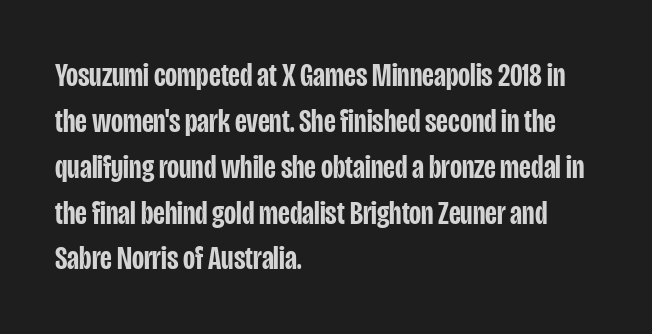
The image shows 33 px semibold, condensed sans-serif type, upright; set left-aligned, normal line spacing (1.39x), normal letter spacing, not underlined; low stroke contrast and a large x-height.
